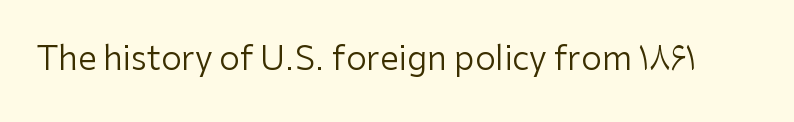
{"serif": "no", "italic": "no", "bold": "no", "weight": "regular", "width": "normal", "stroke_contrast": "low", "x_height": "medium", "monospaced": "no", "underline": "no", "letter_spacing": "normal", "letter_spacing_em": 0.0, "glyph_px": 33}
